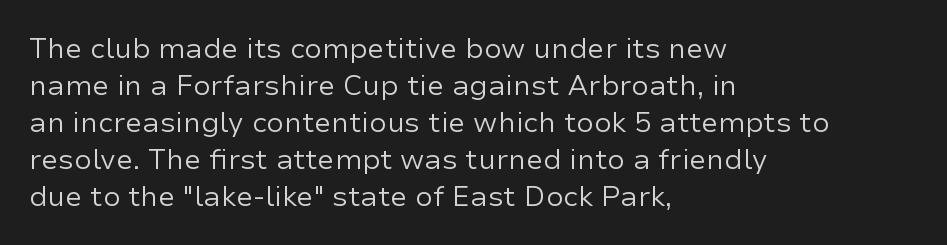
Q: Is the text bold? A: No.
Q: Is the text italic (slanted)? A: No, it is upright.
Q: Is the typeface a serif or a sans-serif typeface? A: Sans-serif.
Q: Is the text underlined? A: No.
Q: How is the paragraph aligned? A: Left-aligned.
Q: Is the spacing between letters normal or unusually wide? A: Normal.
Q: Is the spacing between lines tight, normal or loose? A: Normal.
Q: Width (condensed, normal, or wide)? A: Normal.
Q: Stroke contrast? A: Low.
Q: x-height? A: Medium.
Q: Monospaced? A: No.
